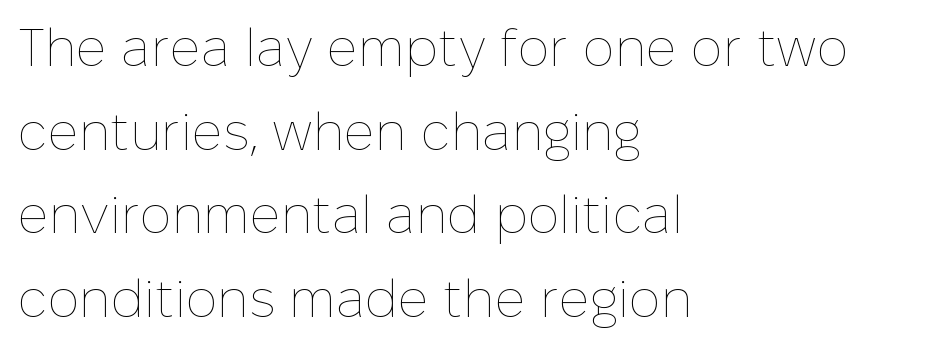
The image shows 53 px thin type, upright; set left-aligned, normal line spacing (1.58x), normal letter spacing, not underlined; low stroke contrast and a medium x-height.
